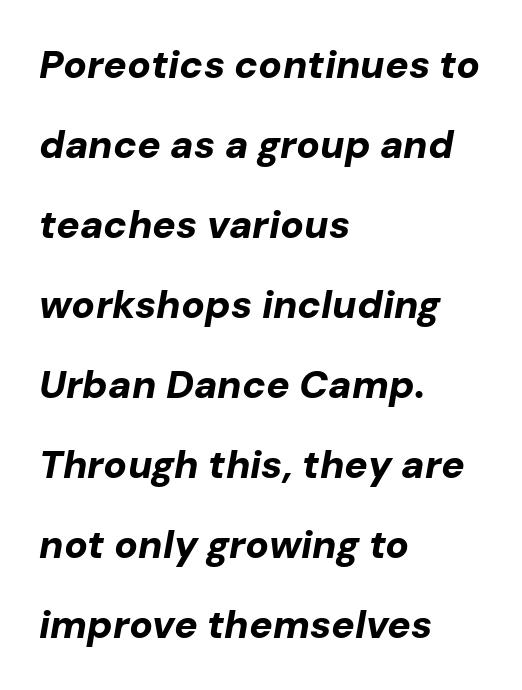
Q: Is the text bold? A: Yes.
Q: Is the text italic (slanted)? A: Yes, it leans right by about 10 degrees.
Q: Is the text underlined? A: No.
Q: How is the paragraph aligned? A: Left-aligned.
Q: Is the spacing between letters normal or unusually wide? A: Normal.
Q: Is the spacing between lines tight, normal or loose? A: Loose.
Q: Width (condensed, normal, or wide)? A: Normal.
Q: Stroke contrast? A: Low.
Q: x-height? A: Medium.
Q: Monospaced? A: No.
